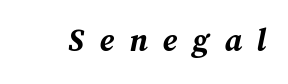
Q: Is the text bold? A: Yes.
Q: Is the text italic (slanted)? A: Yes, it leans right by about 12 degrees.
Q: Is the text underlined? A: No.
Q: Is the spacing between letters normal or unusually wide? A: Unusually wide.
Q: Width (condensed, normal, or wide)? A: Normal.
Q: Stroke contrast? A: Medium.
Q: x-height? A: Medium.
Q: Monospaced? A: No.
